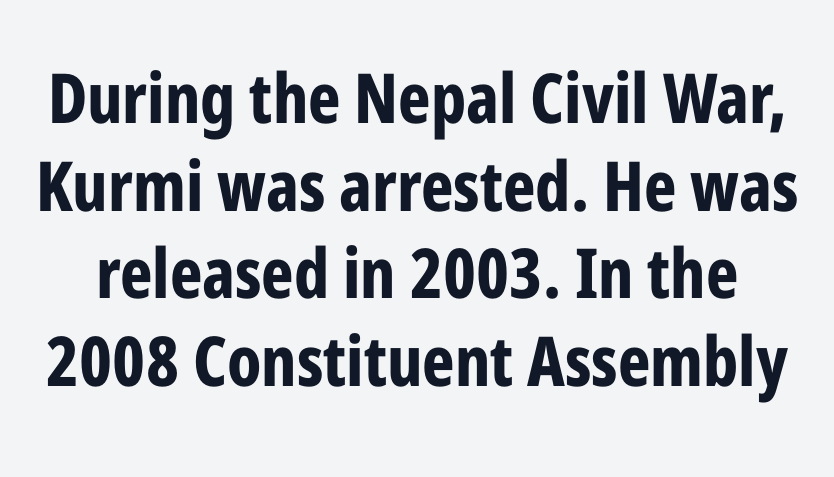
{"serif": "no", "italic": "no", "bold": "yes", "weight": "bold", "width": "condensed", "stroke_contrast": "low", "x_height": "medium", "monospaced": "no", "underline": "no", "line_spacing": "normal", "line_spacing_ratio": 1.27, "letter_spacing": "normal", "letter_spacing_em": 0.0, "glyph_px": 69}
